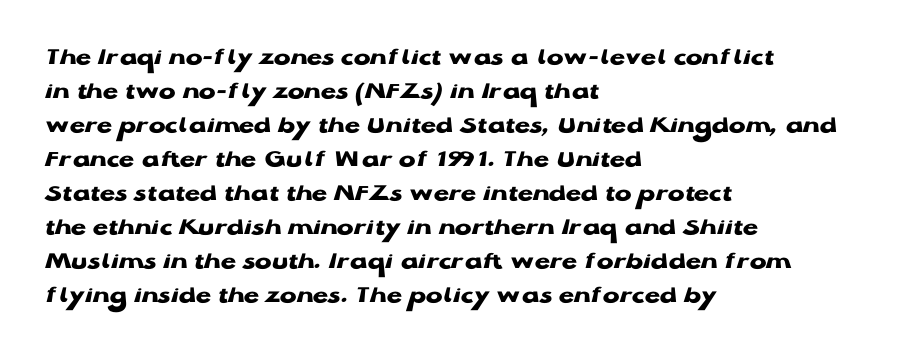
{"italic": "no", "bold": "yes", "underline": "no", "align": "left", "line_spacing": "normal", "line_spacing_ratio": 1.36, "letter_spacing": "normal", "letter_spacing_em": 0.0, "glyph_px": 25}
